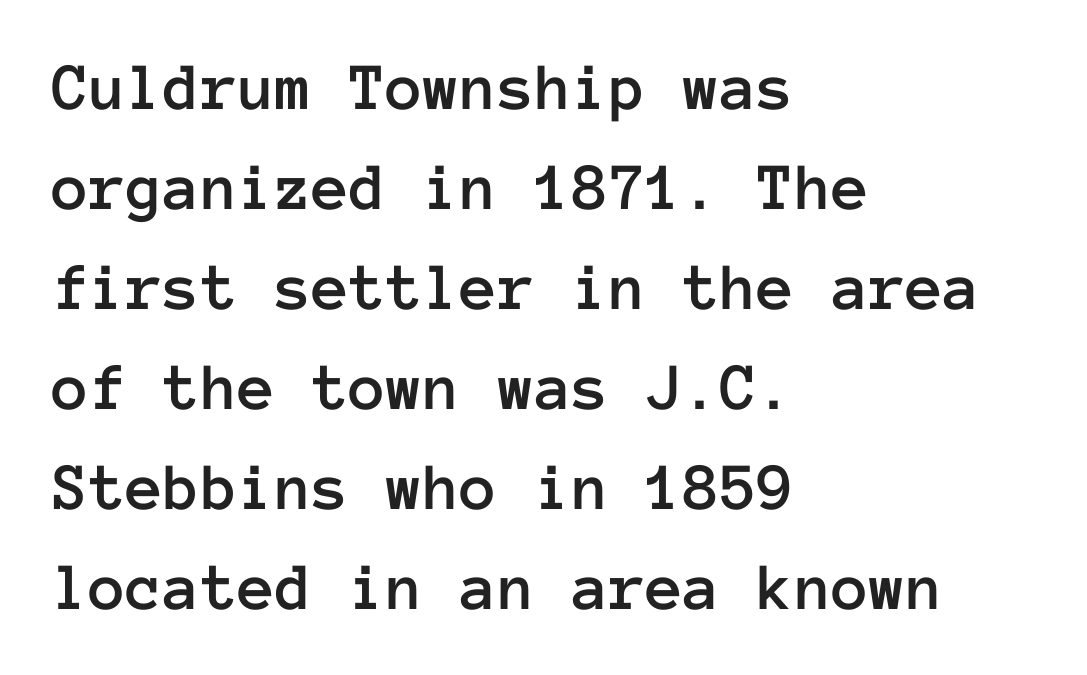
Q: Is the text italic (slanted)? A: No, it is upright.
Q: Is the text underlined? A: No.
Q: How is the paragraph aligned? A: Left-aligned.
Q: Is the spacing between letters normal or unusually wide? A: Normal.
Q: Is the spacing between lines tight, normal or loose? A: Normal.
Q: Width (condensed, normal, or wide)? A: Normal.
Q: Stroke contrast? A: Low.
Q: x-height? A: Medium.
Q: Monospaced? A: Yes.
